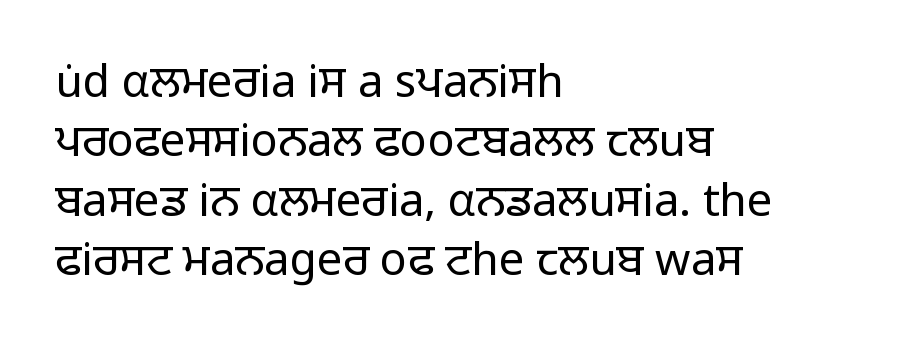
Q: Is the text bold? A: No.
Q: Is the text italic (slanted)? A: No, it is upright.
Q: Is the typeface a serif or a sans-serif typeface? A: Sans-serif.
Q: Is the text underlined? A: No.
Q: How is the paragraph aligned? A: Left-aligned.
Q: Is the spacing between letters normal or unusually wide? A: Normal.
Q: Is the spacing between lines tight, normal or loose? A: Normal.
Q: Width (condensed, normal, or wide)? A: Normal.
Q: Stroke contrast? A: Low.
Q: x-height? A: Medium.
Q: Monospaced? A: No.
